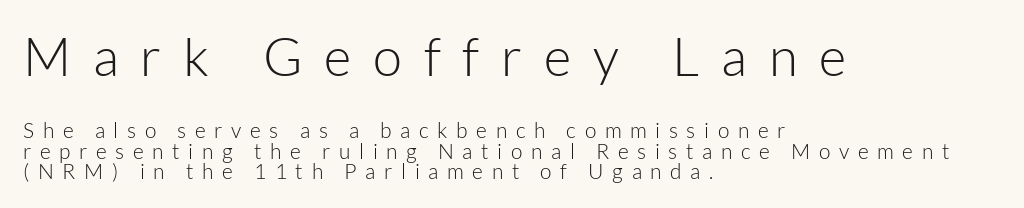
{"serif": "no", "italic": "no", "bold": "no", "weight": "light", "width": "normal", "stroke_contrast": "low", "x_height": "medium", "monospaced": "no", "underline": "no", "align": "left", "line_spacing": "tight", "line_spacing_ratio": 0.98, "letter_spacing": "wide", "letter_spacing_em": 0.41, "larger_block": "first", "size_ratio": 2.52, "glyph_px": 53}
